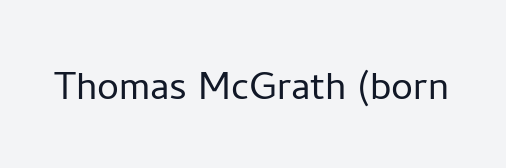
Q: Is the text bold? A: No.
Q: Is the text italic (slanted)? A: No, it is upright.
Q: Is the typeface a serif or a sans-serif typeface? A: Sans-serif.
Q: Is the text underlined? A: No.
Q: Is the spacing between letters normal or unusually wide? A: Normal.
Q: Width (condensed, normal, or wide)? A: Normal.
Q: Stroke contrast? A: Low.
Q: x-height? A: Medium.
Q: Monospaced? A: No.
